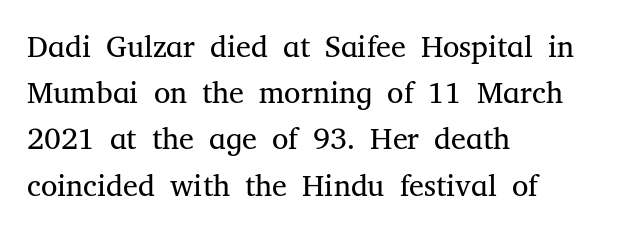
On a weight scale, this lands at 450 or below. Has an underline been added? It has not. Typographically, this falls in the serif category. The paragraph shown leans on its left margin. The typography opts for an upright posture over an oblique one. These lines are rendered in a variable-pitch font.
